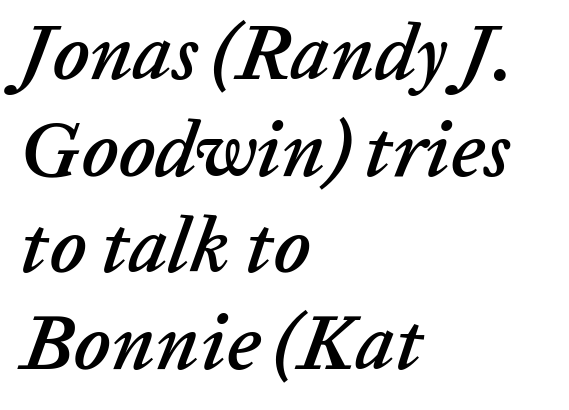
The passage shown is typed in a proportional face where columns would drift. A typesetter would mark this as italic. This rendering leaves character spacing at its baseline value. The rendering anchors every line to the left-hand side. Rule under the text: the space is simply empty.
